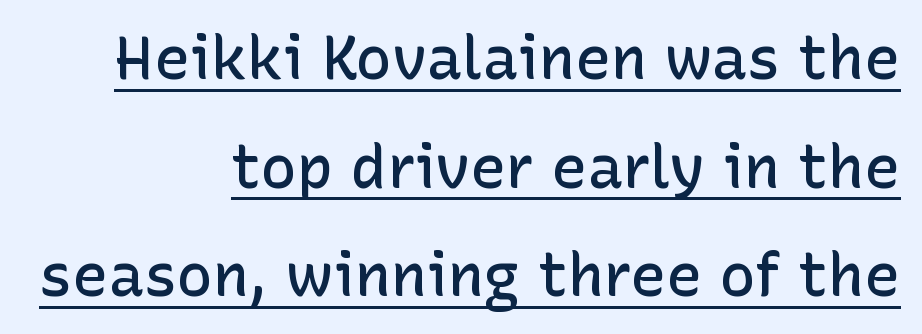
{"serif": "no", "italic": "no", "bold": "semi", "weight": "semibold", "width": "normal", "stroke_contrast": "low", "x_height": "medium", "monospaced": "no", "underline": "yes", "align": "right", "line_spacing_ratio": 1.81, "letter_spacing": "normal", "letter_spacing_em": 0.0, "glyph_px": 60}
